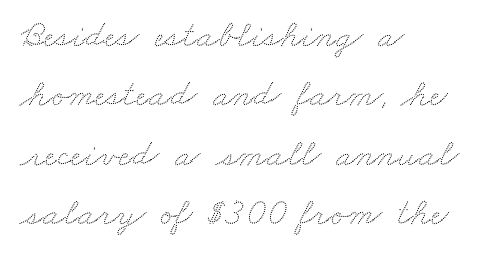
{"width": "wide", "stroke_contrast": "low", "x_height": "small", "monospaced": "no", "underline": "no", "align": "left", "line_spacing": "normal", "line_spacing_ratio": 1.56, "letter_spacing": "normal", "letter_spacing_em": 0.0, "glyph_px": 38}
